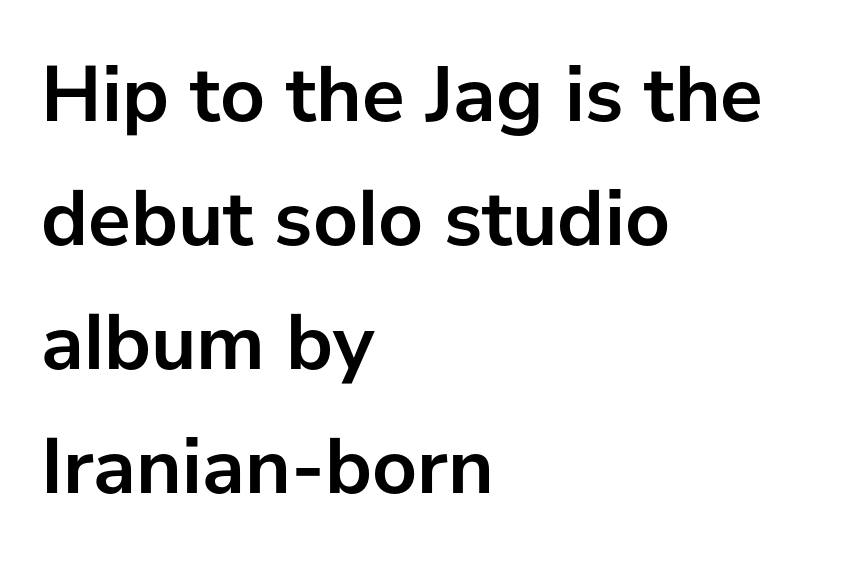
Q: Is the text bold? A: Yes.
Q: Is the text italic (slanted)? A: No, it is upright.
Q: Is the typeface a serif or a sans-serif typeface? A: Sans-serif.
Q: Is the text underlined? A: No.
Q: How is the paragraph aligned? A: Left-aligned.
Q: Is the spacing between letters normal or unusually wide? A: Normal.
Q: Is the spacing between lines tight, normal or loose? A: Normal.
Q: Width (condensed, normal, or wide)? A: Normal.
Q: Stroke contrast? A: Low.
Q: x-height? A: Medium.
Q: Monospaced? A: No.
